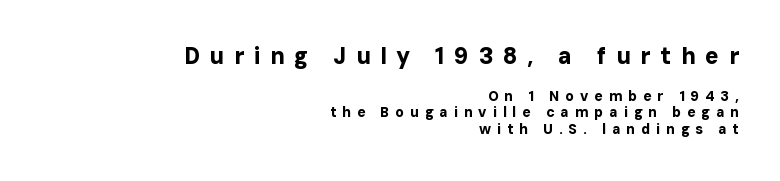
The image shows 23 px bold type, upright; set right-aligned, line spacing 1.19x, unusually wide letter spacing (+0.42 em), not underlined; the first (top) block is 1.64x larger.
